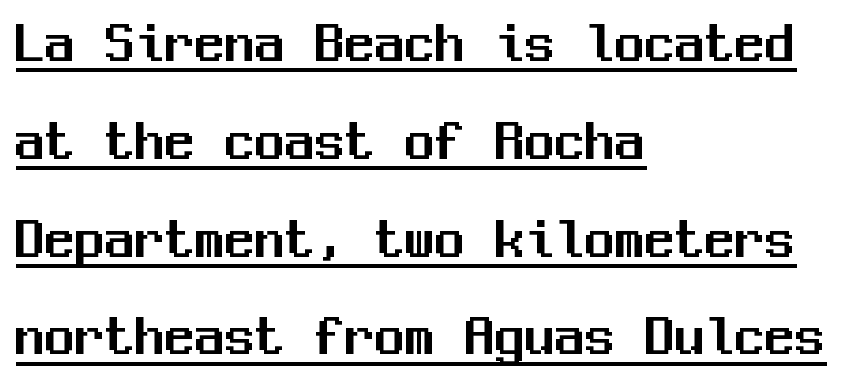
{"serif": "no", "italic": "no", "width": "normal", "stroke_contrast": "medium", "x_height": "medium", "monospaced": "yes", "underline": "yes", "align": "left", "line_spacing": "normal", "line_spacing_ratio": 1.63, "letter_spacing": "normal", "letter_spacing_em": 0.0, "glyph_px": 60}
